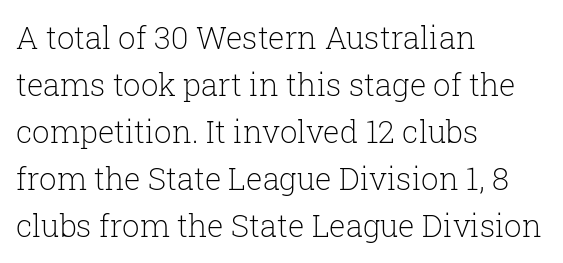
Ink coverage per letter is moderate at most. Is the letter spacing exaggerated? No — it looks like the ordinary default. These lines are rendered in a variable-pitch font. Just letters on the line, the space beneath them empty. Little horizontal feet cap the strokes, marking this as serif type.
